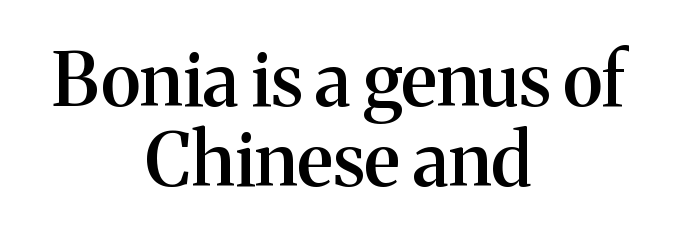
Lines of text with bare space underneath. Is there any slant? The stems are plumb. The letters advance in unequal steps, a hallmark of proportional type. Stems and bowls a touch heavier than normal — semibold.
